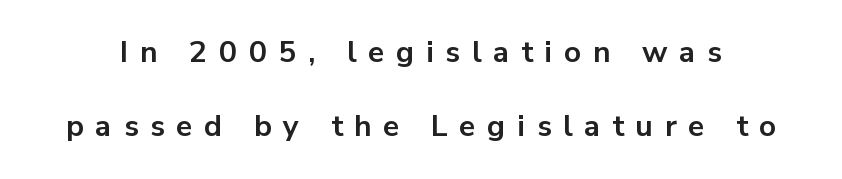
Q: Is the text bold? A: Yes.
Q: Is the text italic (slanted)? A: No, it is upright.
Q: Is the typeface a serif or a sans-serif typeface? A: Sans-serif.
Q: Is the text underlined? A: No.
Q: Is the spacing between letters normal or unusually wide? A: Unusually wide.
Q: Is the spacing between lines tight, normal or loose? A: Loose.
Q: Width (condensed, normal, or wide)? A: Normal.
Q: Stroke contrast? A: Low.
Q: x-height? A: Medium.
Q: Monospaced? A: No.
